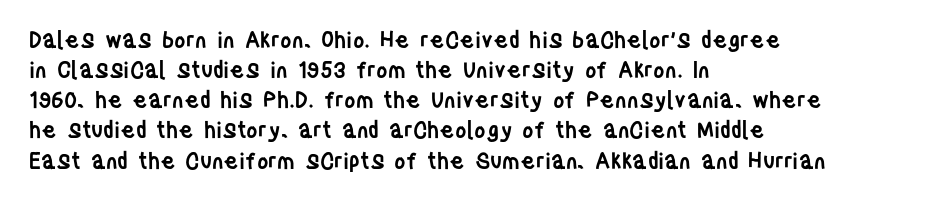
{"italic": "no", "bold": "semi", "underline": "no", "align": "left", "line_spacing": "normal", "line_spacing_ratio": 1.37, "letter_spacing": "normal", "letter_spacing_em": 0.0, "glyph_px": 22}
